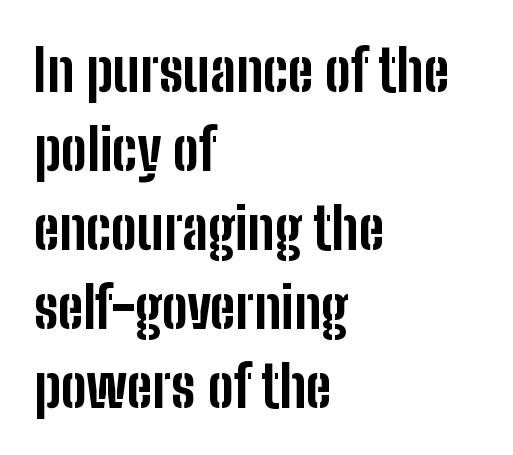
The image shows 58 px bold, condensed sans-serif type, upright; set left-aligned, normal line spacing (1.36x), normal letter spacing, not underlined; low stroke contrast and a medium x-height.
